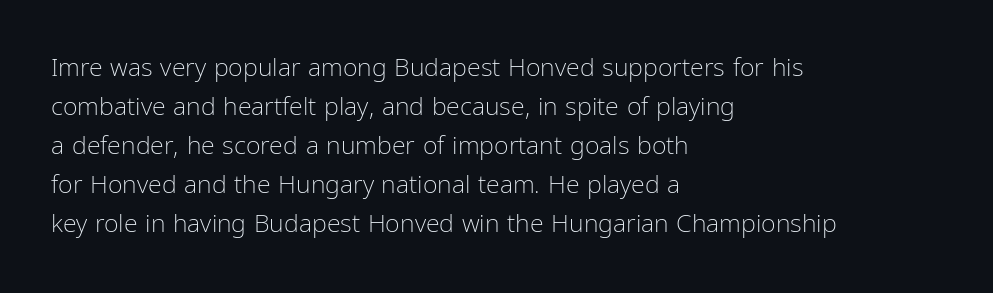
{"italic": "no", "bold": "no", "underline": "no", "align": "left", "line_spacing": "normal", "line_spacing_ratio": 1.56, "letter_spacing": "normal", "letter_spacing_em": 0.0, "glyph_px": 25}
